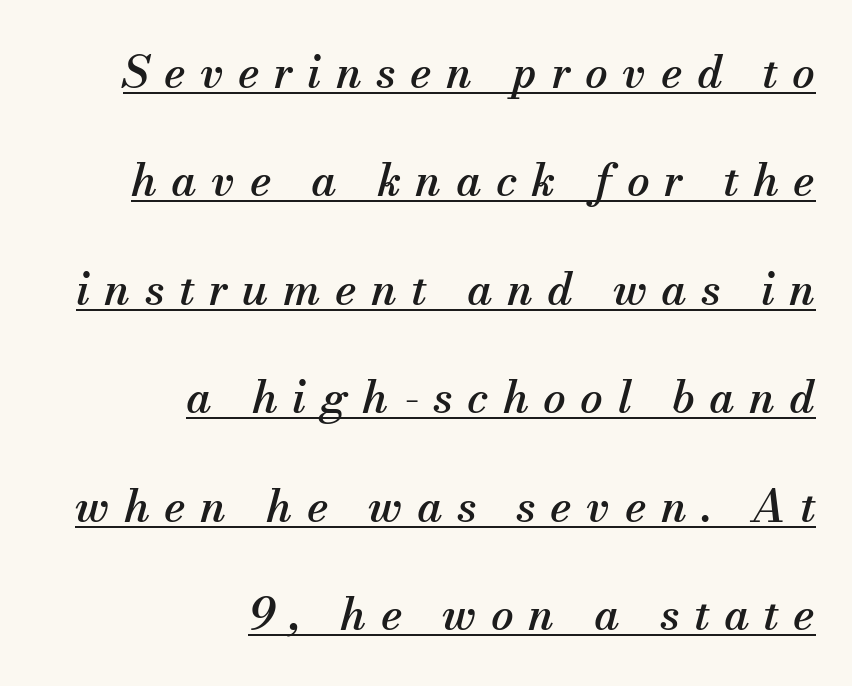
Line spacing here is loose. Check where the strokes stop: tiny serifs finish them off. Tracking value appears strongly positive — letters spread wide. Casual observation: everything's shoved over to the right. Is the type slanted? Yes — the strokes lean at a clear angle.
